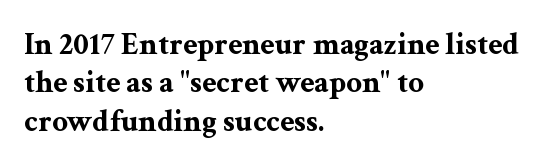
{"serif": "yes", "italic": "no", "bold": "yes", "weight": "bold", "width": "wide", "stroke_contrast": "medium", "x_height": "medium", "monospaced": "no", "underline": "no", "align": "left", "line_spacing_ratio": 1.24, "letter_spacing": "normal", "letter_spacing_em": 0.0, "glyph_px": 31}
